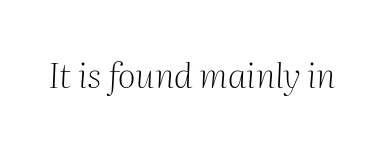
{"serif": "yes", "italic": "yes", "lean": "right", "slant_degrees": 2, "bold": "no", "weight": "light", "width": "normal", "stroke_contrast": "medium", "x_height": "medium", "monospaced": "no", "underline": "no", "letter_spacing": "normal", "letter_spacing_em": 0.0, "glyph_px": 35}
